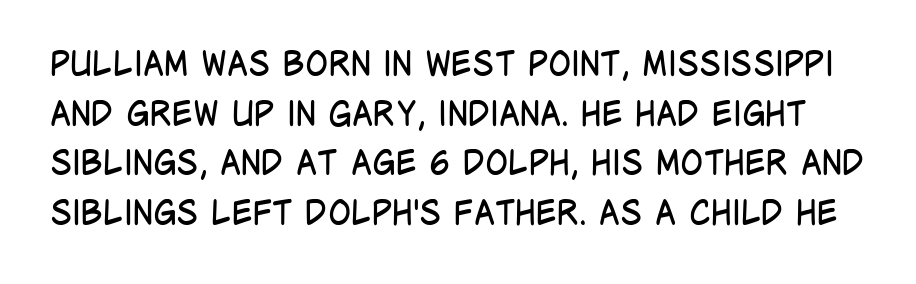
The image shows 34 px regular-weight, condensed sans-serif type, upright; set normal line spacing (1.46x), normal letter spacing, not underlined; low stroke contrast and a large x-height.
